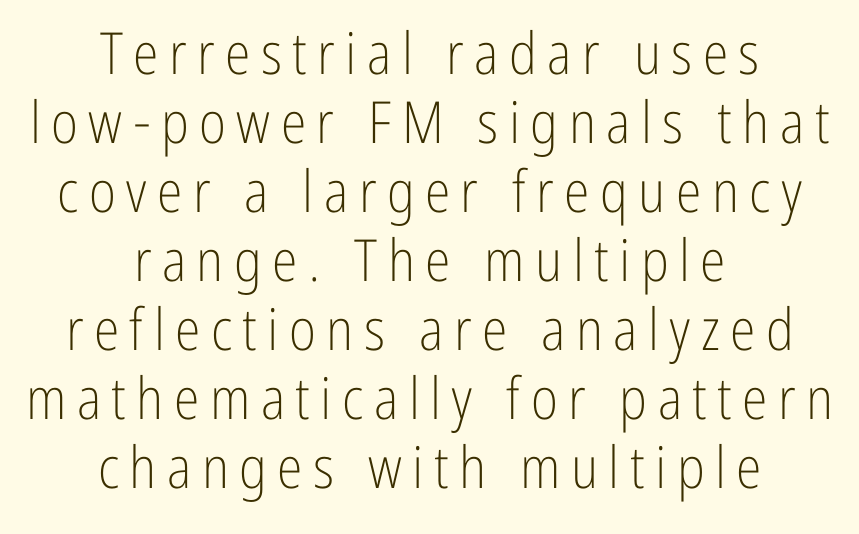
Think of a printed novel: that variable character pitch is what you see here. Heaviness? Minimal to ordinary, like unemphasized prose. Teacher's note: observe the equal gaps on both sides — that is centered alignment. Vertical strokes here are truly vertical. Unmarked baselines from the first word to the last.
